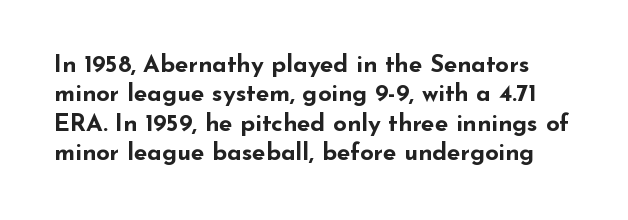
Spacing between characters is what you'd get straight out of the box. Vertical strokes here are truly vertical. A dark, heavy texture on the line: the type is bold. The glyphs are unaccompanied by any horizontal stroke below them.
